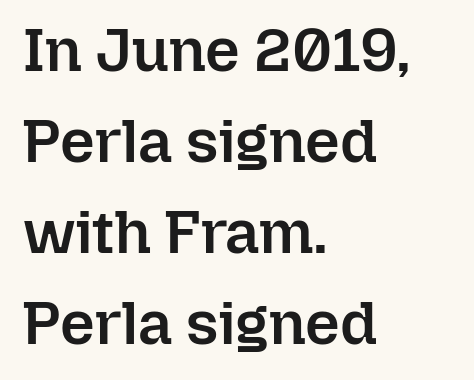
The image shows 61 px semibold type, upright; set left-aligned, normal line spacing (1.49x), normal letter spacing, not underlined; low stroke contrast and a medium x-height.
